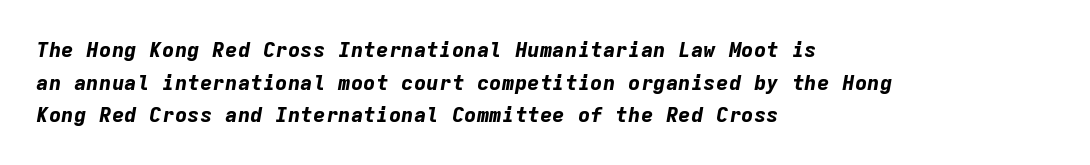
{"italic": "yes", "lean": "right", "slant_degrees": 9, "bold": "yes", "underline": "no", "align": "left", "line_spacing": "normal", "line_spacing_ratio": 1.55, "letter_spacing": "normal", "letter_spacing_em": 0.0, "glyph_px": 21}
